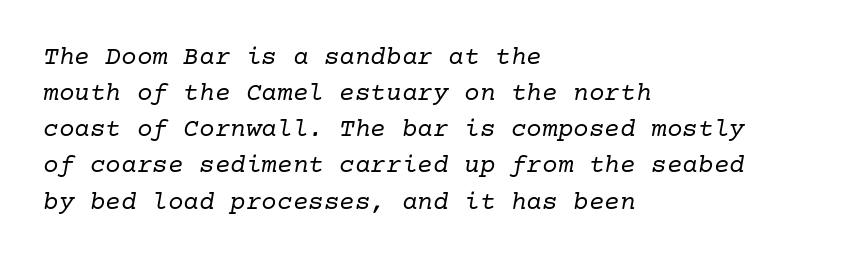
{"italic": "yes", "lean": "right", "slant_degrees": 10, "bold": "no", "underline": "no", "align": "left", "line_spacing": "normal", "line_spacing_ratio": 1.39, "letter_spacing": "normal", "letter_spacing_em": 0.0, "glyph_px": 26}
